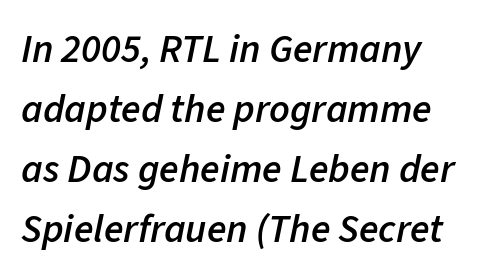
Q: Is the text bold? A: Semi-bold.
Q: Is the text italic (slanted)? A: Yes, it leans right by about 11 degrees.
Q: Is the text underlined? A: No.
Q: Is the spacing between letters normal or unusually wide? A: Normal.
Q: Is the spacing between lines tight, normal or loose? A: Normal.
Q: Width (condensed, normal, or wide)? A: Normal.
Q: Stroke contrast? A: Low.
Q: x-height? A: Medium.
Q: Monospaced? A: No.
